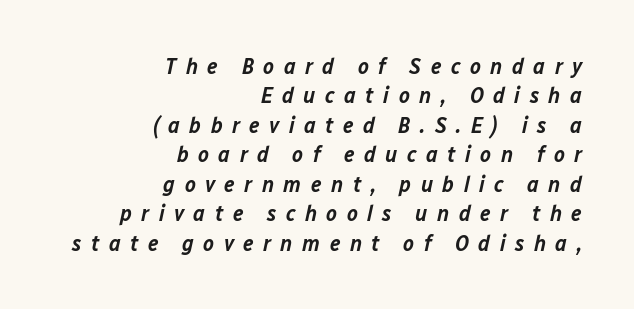
{"italic": "yes", "lean": "right", "slant_degrees": 12, "bold": "semi", "underline": "no", "align": "right", "line_spacing": "normal", "line_spacing_ratio": 1.28, "letter_spacing": "wide", "letter_spacing_em": 0.41, "glyph_px": 23}
